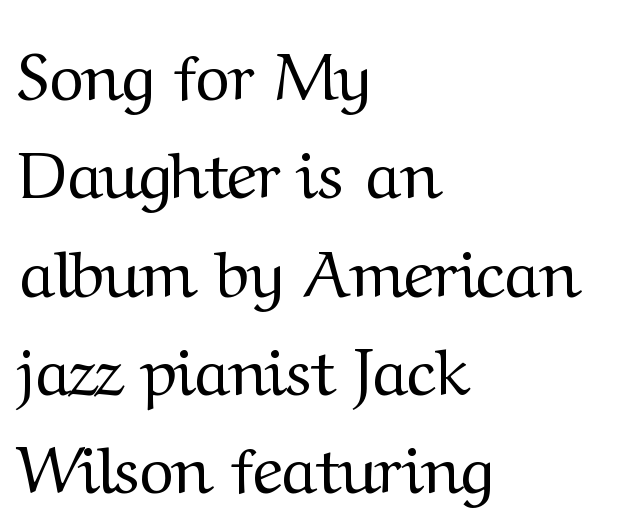
{"serif": "yes", "italic": "no", "bold": "no", "weight": "regular", "width": "normal", "stroke_contrast": "medium", "x_height": "medium", "monospaced": "no", "underline": "no", "align": "left", "line_spacing": "normal", "line_spacing_ratio": 1.49, "letter_spacing": "normal", "letter_spacing_em": 0.0, "glyph_px": 66}
